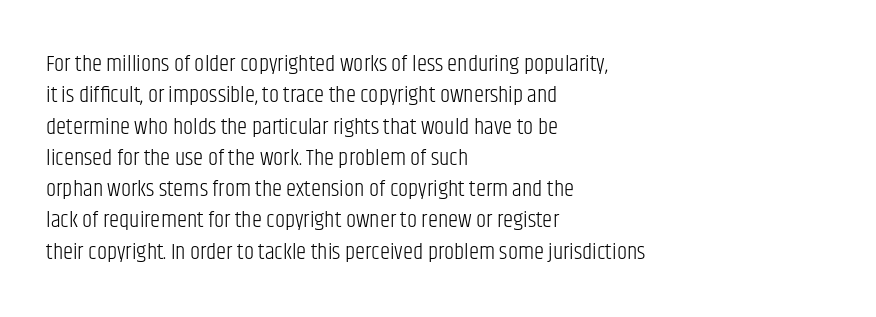
One glance says typical: line gaps are just what's usual. What stands out about the letter spacing? Nothing — it is the standard amount. This reads as an unemphasized weight, regular at the heaviest. The text block is weighted toward the left margin, trailing off unevenly rightward. Descender tails drop into unmarked territory. The specimen reads as upright at a glance.
